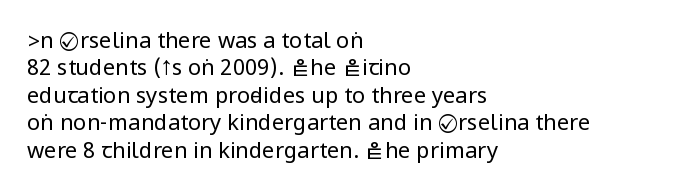
{"italic": "no", "bold": "no", "underline": "no", "align": "left", "line_spacing": "normal", "line_spacing_ratio": 1.25, "letter_spacing": "normal", "letter_spacing_em": 0.0, "glyph_px": 22}
